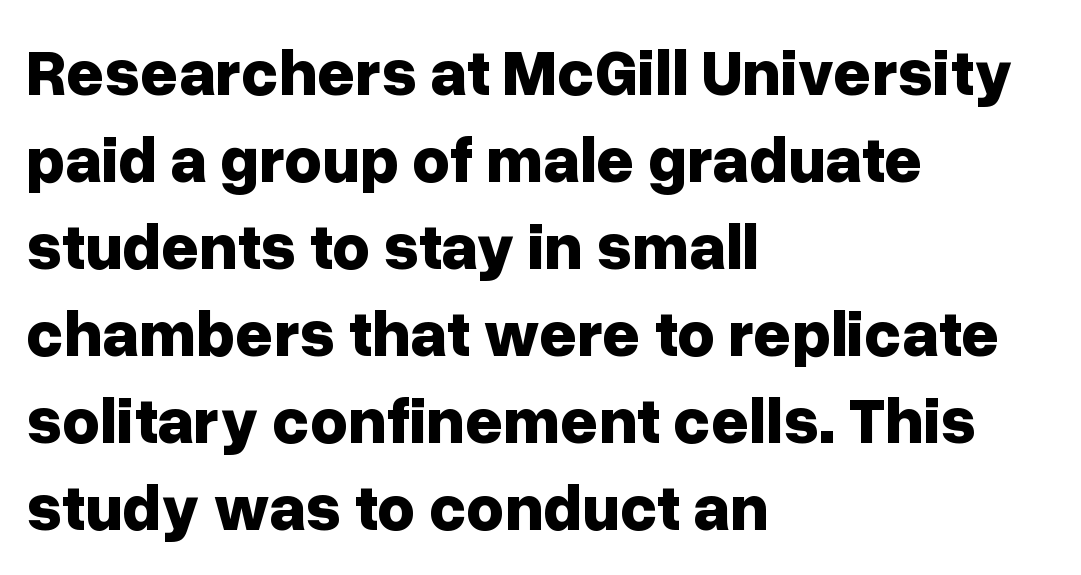
This sample uses an upright cut, with every glyph sitting square on the baseline. Words float on clear page, feet unadorned. Grotesque or geometric, the face here clearly has no serifs. Normally led — the rows are evenly, conventionally spaced. All the whitespace from short lines collects on the right. Observe the ordinary spacing: letters are neighbours, not strangers.
